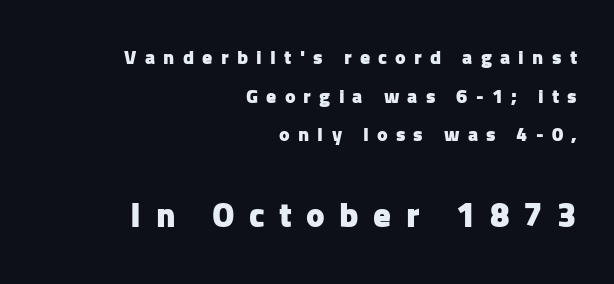
{"serif": "no", "italic": "no", "bold": "yes", "weight": "heavy", "width": "normal", "stroke_contrast": "low", "x_height": "medium", "monospaced": "no", "underline": "no", "align": "right", "line_spacing": "loose", "line_spacing_ratio": 1.93, "letter_spacing": "wide", "letter_spacing_em": 0.41, "larger_block": "second", "size_ratio": 1.75, "glyph_px": 35}
